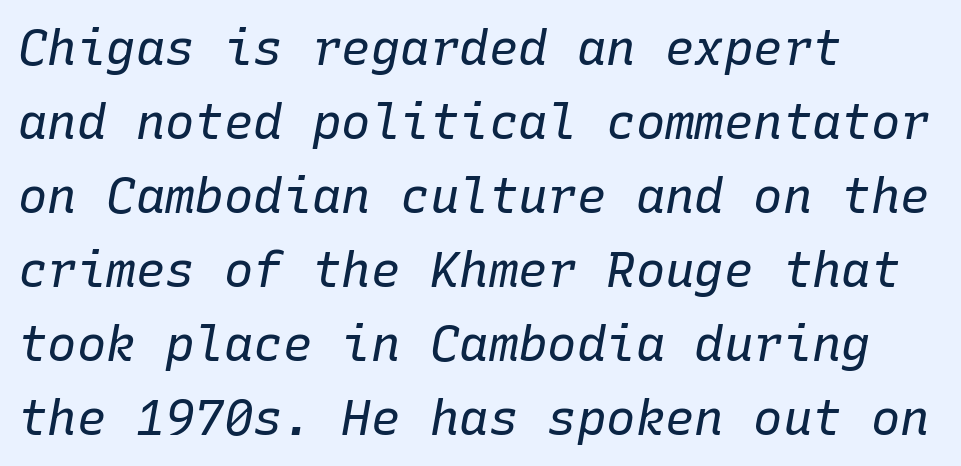
{"italic": "yes", "lean": "right", "slant_degrees": 10, "bold": "no", "weight": "regular", "width": "normal", "stroke_contrast": "low", "x_height": "medium", "monospaced": "yes", "underline": "no", "align": "left", "line_spacing": "normal", "line_spacing_ratio": 1.51, "letter_spacing": "normal", "letter_spacing_em": 0.0, "glyph_px": 49}
